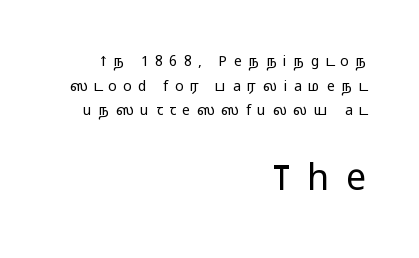
Q: Is the text bold? A: No.
Q: Is the text italic (slanted)? A: No, it is upright.
Q: Is the typeface a serif or a sans-serif typeface? A: Sans-serif.
Q: Is the text underlined? A: No.
Q: How is the paragraph aligned? A: Right-aligned.
Q: Is the spacing between letters normal or unusually wide? A: Unusually wide.
Q: Which block of text is set in a larger size, the first (top) or the second (bottom)? A: The second (bottom) one.
Q: Width (condensed, normal, or wide)? A: Wide.
Q: Stroke contrast? A: Low.
Q: x-height? A: Medium.
Q: Monospaced? A: No.
